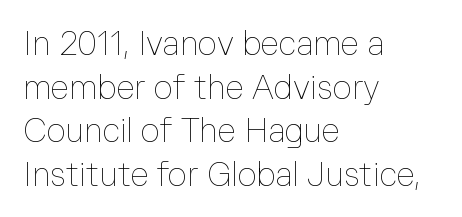
{"italic": "no", "bold": "no", "weight": "thin", "width": "normal", "stroke_contrast": "low", "x_height": "medium", "monospaced": "no", "underline": "no", "align": "left", "line_spacing": "normal", "line_spacing_ratio": 1.32, "letter_spacing": "normal", "letter_spacing_em": 0.0, "glyph_px": 33}
